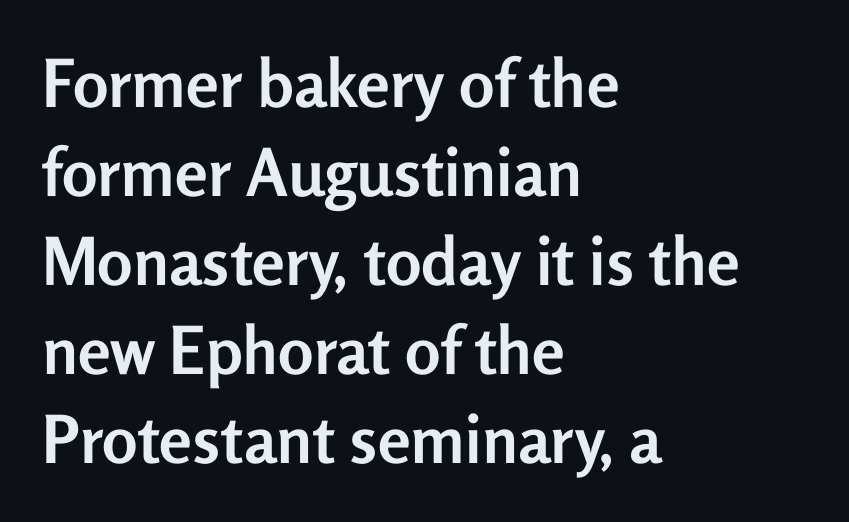
Every stem runs plumb, perpendicular to the baseline. The paragraph shown leans on its left margin. The specimen omits any rule beneath the text block's lines. The horizontal fit of the characters is conventional and even. You could not count columns in this text — the font is proportionally spaced.
